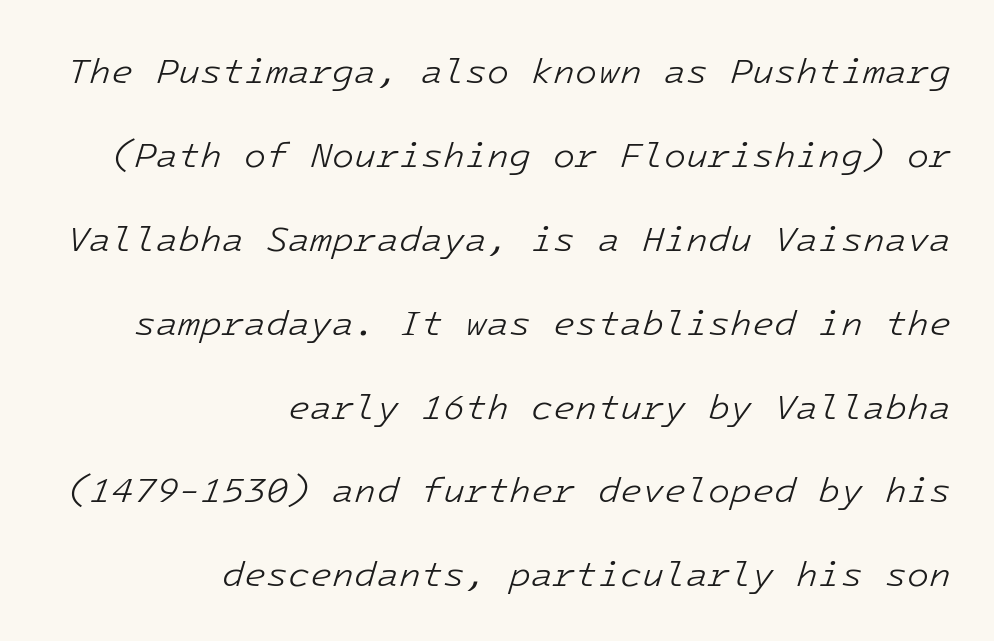
The image shows 36 px light type, italic (leaning right); set right-aligned, loose line spacing (2.33x), normal letter spacing, not underlined; low stroke contrast and a medium x-height.
